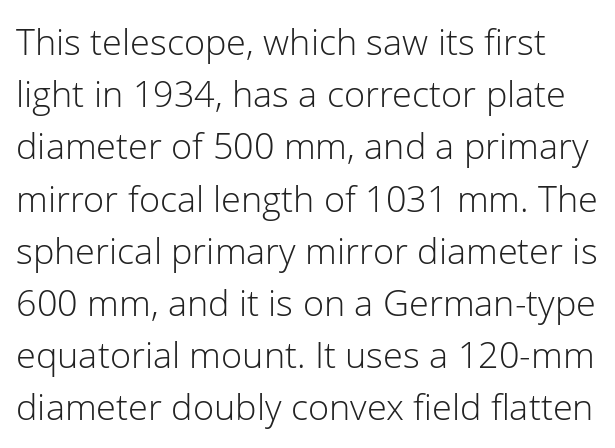
{"serif": "no", "italic": "no", "bold": "no", "weight": "light", "width": "normal", "stroke_contrast": "low", "x_height": "medium", "monospaced": "no", "underline": "no", "line_spacing": "normal", "line_spacing_ratio": 1.45, "letter_spacing": "normal", "letter_spacing_em": 0.0, "glyph_px": 36}
